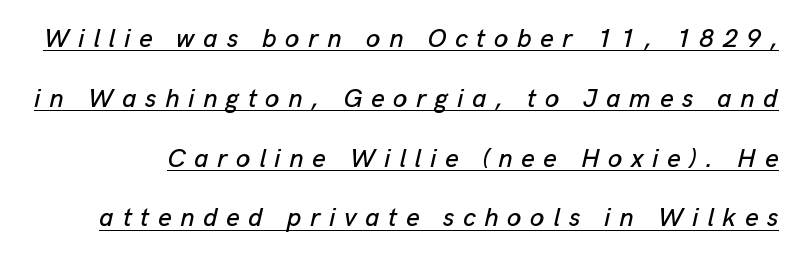
Q: Is the text italic (slanted)? A: Yes, it leans right by about 13 degrees.
Q: Is the text underlined? A: Yes.
Q: Is the spacing between letters normal or unusually wide? A: Unusually wide.
Q: Is the spacing between lines tight, normal or loose? A: Loose.
